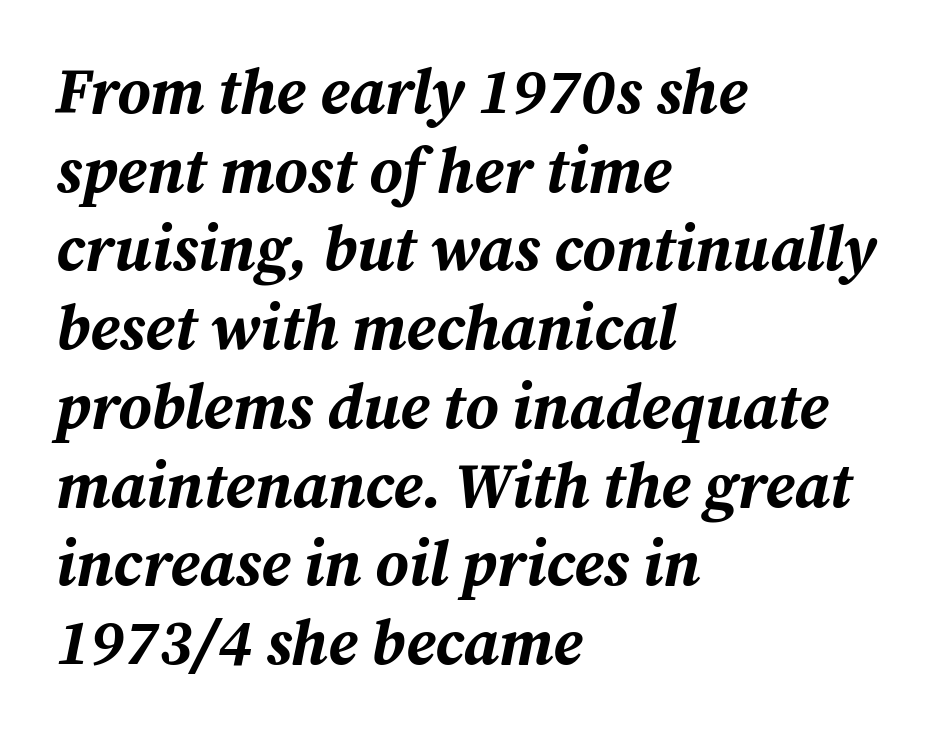
The image shows 63 px bold type, italic (leaning right); set left-aligned, normal line spacing (1.25x), normal letter spacing, not underlined; medium stroke contrast and a medium x-height.
